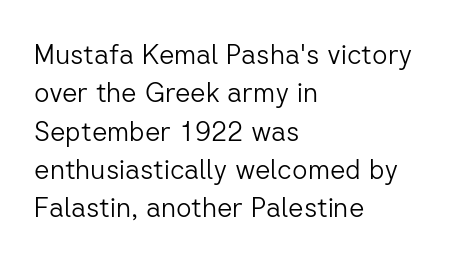
Q: Is the text bold? A: No.
Q: Is the text italic (slanted)? A: No, it is upright.
Q: Is the text underlined? A: No.
Q: How is the paragraph aligned? A: Left-aligned.
Q: Is the spacing between letters normal or unusually wide? A: Normal.
Q: Is the spacing between lines tight, normal or loose? A: Normal.
